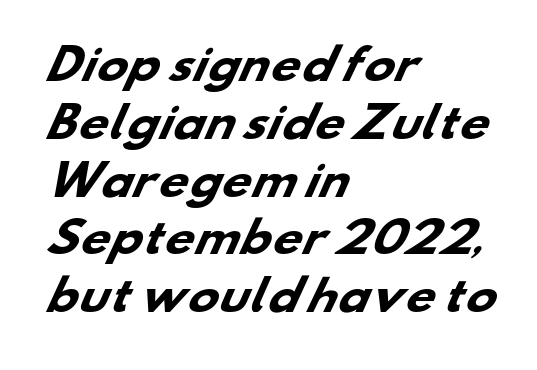
The image shows 41 px heavy, wide sans-serif type; set left-aligned, normal line spacing (1.41x), normal letter spacing, not underlined; low stroke contrast and a small x-height.
